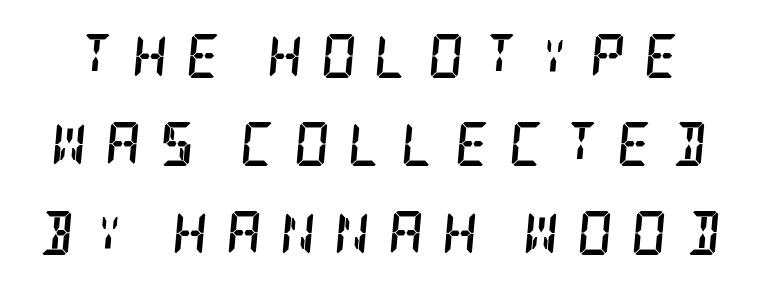
Q: Is the text bold? A: Yes.
Q: Is the text italic (slanted)? A: Yes, it leans right by about 5 degrees.
Q: Is the typeface a serif or a sans-serif typeface? A: Serif.
Q: Is the text underlined? A: No.
Q: Is the spacing between letters normal or unusually wide? A: Unusually wide.
Q: Is the spacing between lines tight, normal or loose? A: Loose.
Q: Width (condensed, normal, or wide)? A: Condensed.
Q: Stroke contrast? A: Low.
Q: x-height? A: Large.
